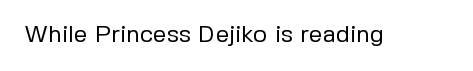
Q: Is the text bold? A: No.
Q: Is the text italic (slanted)? A: No, it is upright.
Q: Is the text underlined? A: No.
Q: Is the spacing between letters normal or unusually wide? A: Normal.
